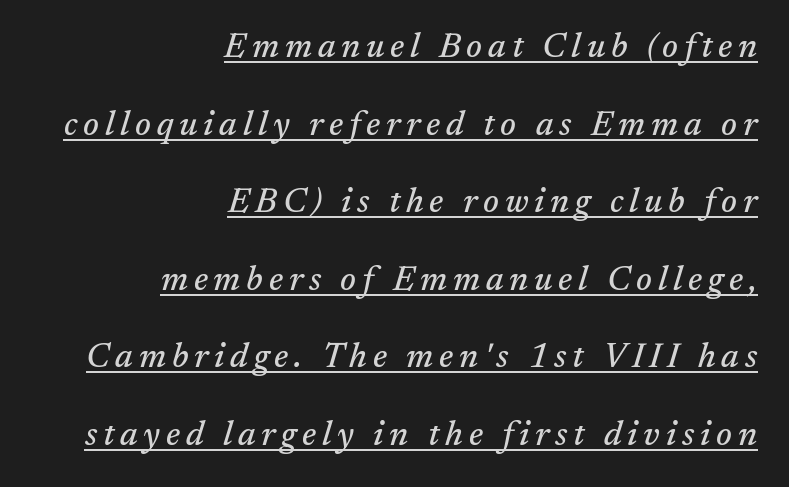
The image shows 34 px serif type, italic (leaning right); set right-aligned, loose line spacing (2.28x), underlined; medium stroke contrast and a medium x-height.
